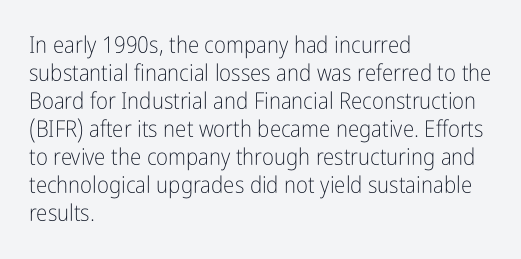
{"italic": "no", "bold": "no", "underline": "no", "align": "left", "line_spacing_ratio": 1.22, "letter_spacing": "normal", "letter_spacing_em": 0.0, "glyph_px": 23}
